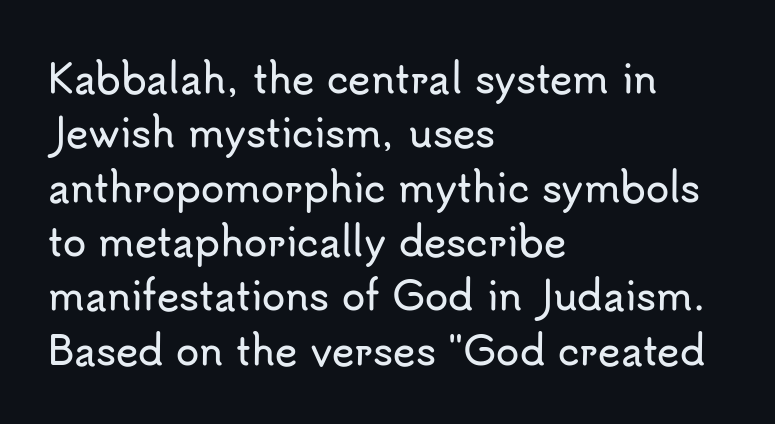
Q: Is the text italic (slanted)? A: No, it is upright.
Q: Is the typeface a serif or a sans-serif typeface? A: Sans-serif.
Q: Is the text underlined? A: No.
Q: How is the paragraph aligned? A: Left-aligned.
Q: Is the spacing between letters normal or unusually wide? A: Normal.
Q: Is the spacing between lines tight, normal or loose? A: Normal.
Q: Width (condensed, normal, or wide)? A: Normal.
Q: Stroke contrast? A: Low.
Q: x-height? A: Small.
Q: Monospaced? A: No.
